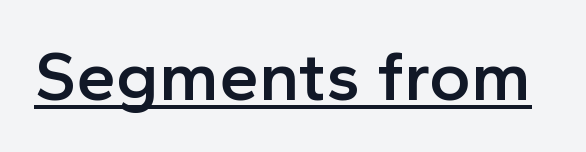
The image shows 71 px semibold sans-serif type, upright; set normal letter spacing, underlined; a medium x-height.
